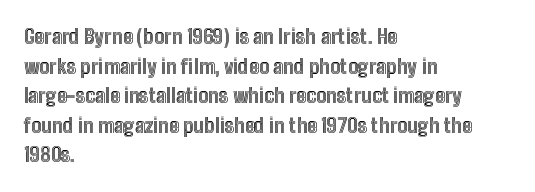
Q: Is the text italic (slanted)? A: No, it is upright.
Q: Is the text underlined? A: No.
Q: How is the paragraph aligned? A: Left-aligned.
Q: Is the spacing between letters normal or unusually wide? A: Normal.
Q: Is the spacing between lines tight, normal or loose? A: Normal.
